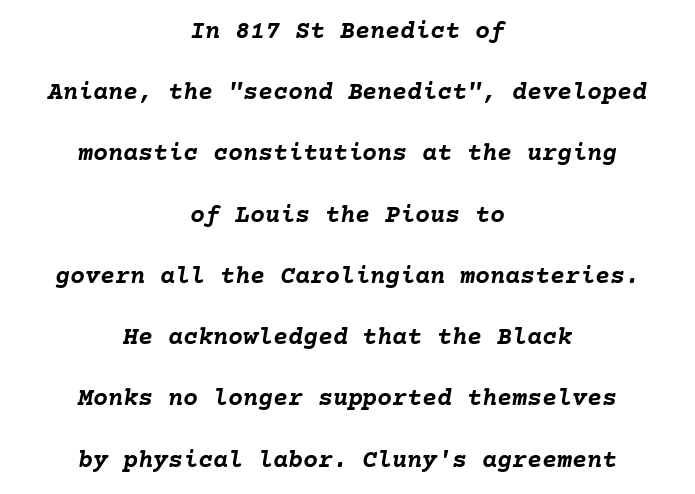
Q: Is the text bold? A: Yes.
Q: Is the text italic (slanted)? A: Yes, it leans right by about 10 degrees.
Q: Is the text underlined? A: No.
Q: How is the paragraph aligned? A: Centered.
Q: Is the spacing between letters normal or unusually wide? A: Normal.
Q: Is the spacing between lines tight, normal or loose? A: Loose.
